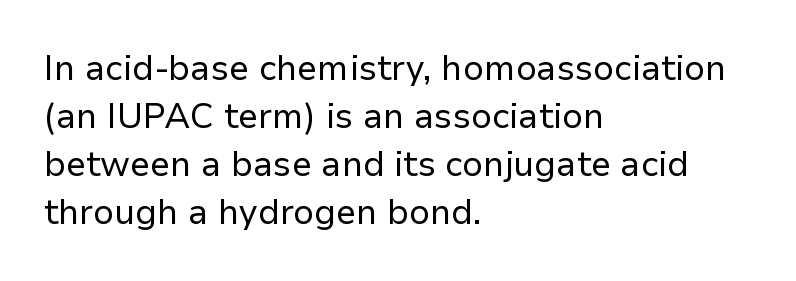
The image shows 35 px regular-weight sans-serif type, upright; set left-aligned, normal line spacing (1.37x), normal letter spacing, not underlined; low stroke contrast and a medium x-height.
